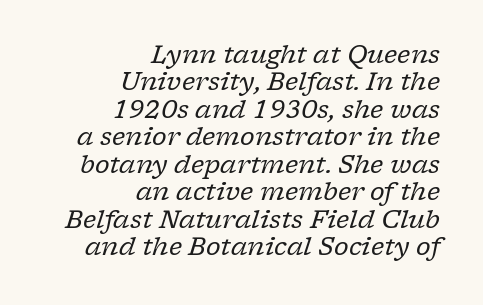
Q: Is the text bold? A: No.
Q: Is the text italic (slanted)? A: Yes, it leans right by about 17 degrees.
Q: Is the text underlined? A: No.
Q: How is the paragraph aligned? A: Right-aligned.
Q: Is the spacing between letters normal or unusually wide? A: Normal.
Q: Is the spacing between lines tight, normal or loose? A: Tight.
